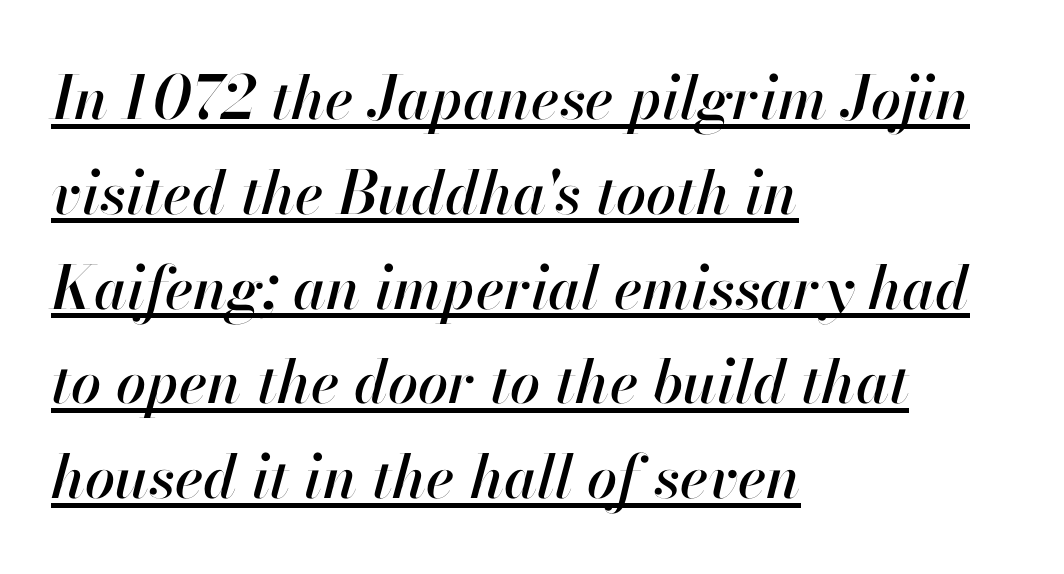
{"italic": "yes", "lean": "right", "slant_degrees": 13, "width": "normal", "stroke_contrast": "high", "x_height": "small", "monospaced": "no", "underline": "yes", "align": "left", "line_spacing": "normal", "line_spacing_ratio": 1.58, "letter_spacing": "normal", "letter_spacing_em": 0.0, "glyph_px": 60}
